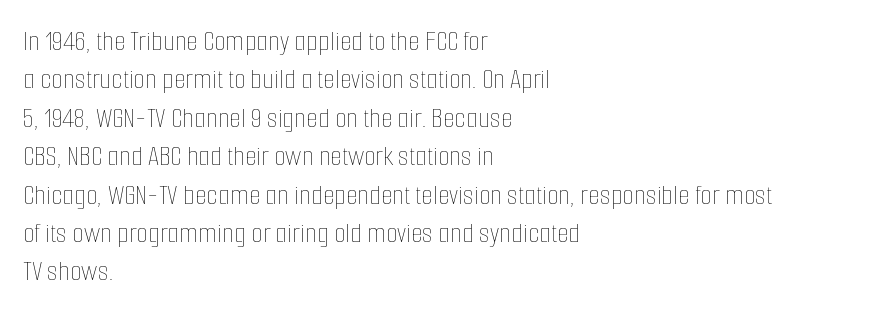
{"italic": "no", "bold": "no", "weight": "thin", "width": "condensed", "stroke_contrast": "low", "x_height": "medium", "monospaced": "no", "underline": "no", "align": "left", "line_spacing": "normal", "line_spacing_ratio": 1.28, "letter_spacing": "normal", "letter_spacing_em": 0.0, "glyph_px": 30}
